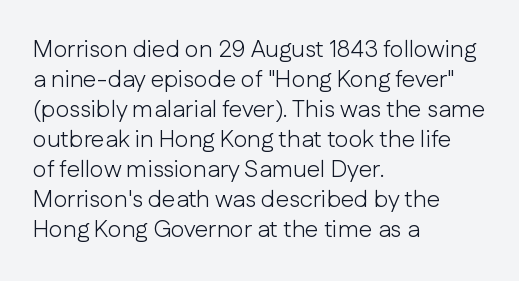
The image shows 24 px text type, upright; set left-aligned, normal line spacing (1.25x), normal letter spacing, not underlined.
